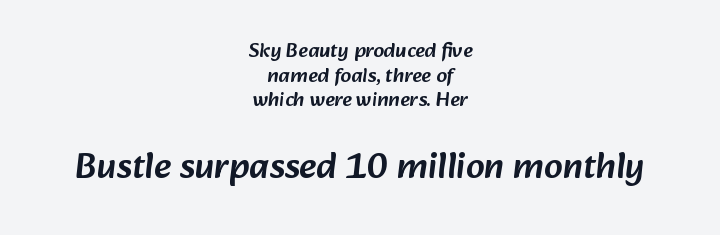
Rule under the text: the space is simply empty. Look at the bottom of the vertical strokes: they stop flat, with no serifs. In this sample the second text group is rendered at the bigger scale. Looks like regular typesetting: each glyph gets only the width it needs.
